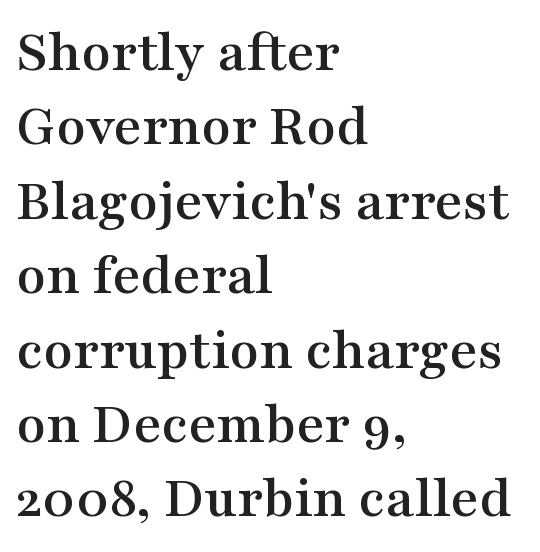
{"serif": "yes", "italic": "no", "width": "wide", "stroke_contrast": "medium", "x_height": "medium", "monospaced": "no", "underline": "no", "align": "left", "line_spacing_ratio": 1.24, "letter_spacing": "normal", "letter_spacing_em": 0.0, "glyph_px": 60}
